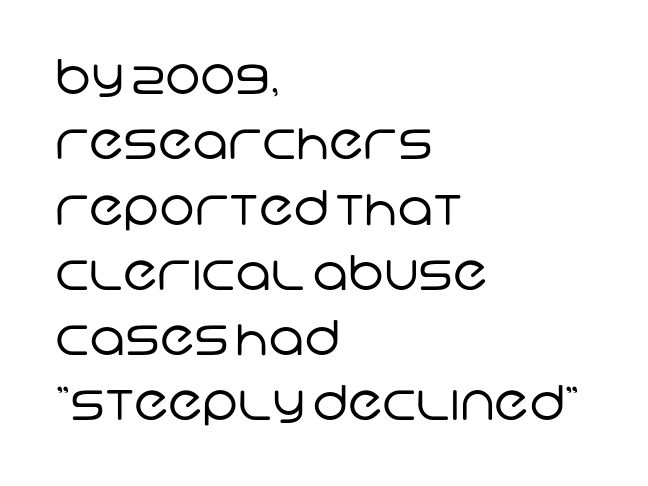
{"serif": "no", "bold": "no", "weight": "regular", "width": "normal", "stroke_contrast": "low", "x_height": "large", "monospaced": "no", "underline": "no", "align": "left", "line_spacing": "normal", "line_spacing_ratio": 1.36, "letter_spacing": "normal", "letter_spacing_em": 0.0, "glyph_px": 48}
